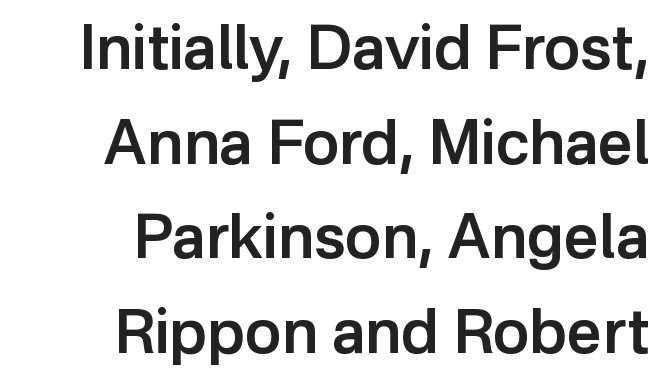
Evenly set lines give the paragraph a standard silhouette. Words float on clear page, feet unadorned. In terms of letterspacing, this is plain default setting. Each letter keeps its own natural width here, so spacing adapts to shape. The characters display no serif detailing; their extremities are plain.
